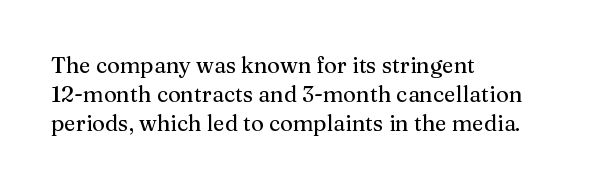
{"italic": "no", "underline": "no", "align": "left", "line_spacing": "normal", "line_spacing_ratio": 1.31, "letter_spacing": "normal", "letter_spacing_em": 0.0, "glyph_px": 22}
